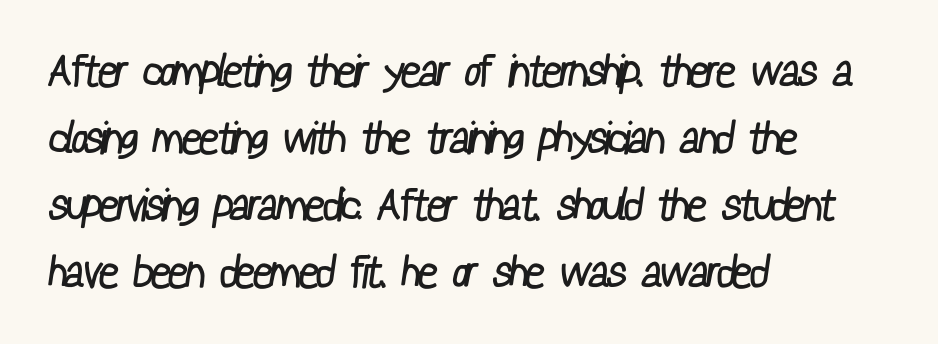
The image shows 44 px regular-weight, condensed sans-serif type; set left-aligned, normal line spacing (1.52x), normal letter spacing, not underlined; low stroke contrast and a medium x-height.
